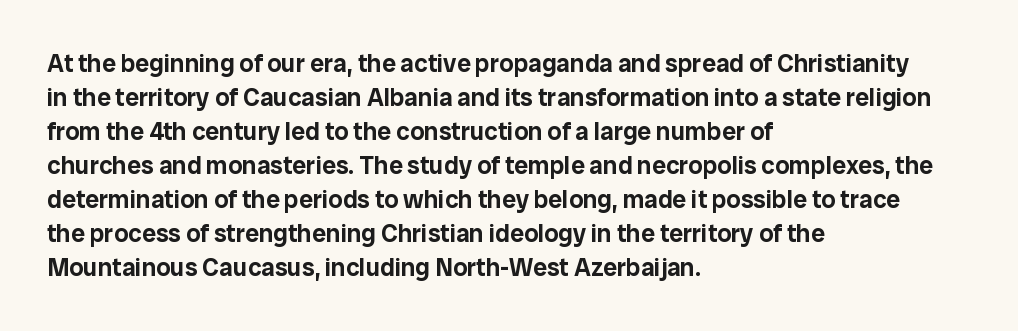
Q: Is the text italic (slanted)? A: No, it is upright.
Q: Is the text underlined? A: No.
Q: How is the paragraph aligned? A: Left-aligned.
Q: Is the spacing between letters normal or unusually wide? A: Normal.
Q: Is the spacing between lines tight, normal or loose? A: Normal.
